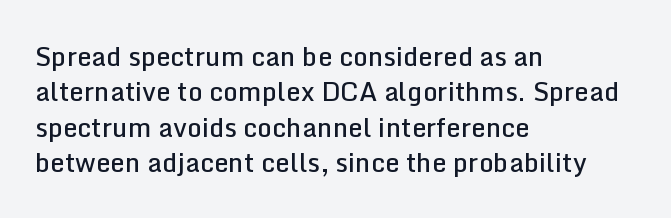
Q: Is the text bold? A: Semi-bold.
Q: Is the text italic (slanted)? A: No, it is upright.
Q: Is the text underlined? A: No.
Q: How is the paragraph aligned? A: Left-aligned.
Q: Is the spacing between letters normal or unusually wide? A: Normal.
Q: Is the spacing between lines tight, normal or loose? A: Normal.
